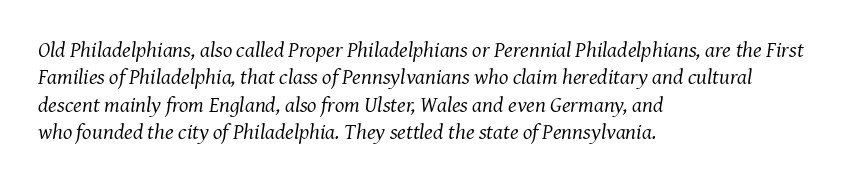
Q: Is the text bold? A: No.
Q: Is the text italic (slanted)? A: Yes, it leans right by about 7 degrees.
Q: Is the text underlined? A: No.
Q: How is the paragraph aligned? A: Left-aligned.
Q: Is the spacing between letters normal or unusually wide? A: Normal.
Q: Is the spacing between lines tight, normal or loose? A: Normal.
